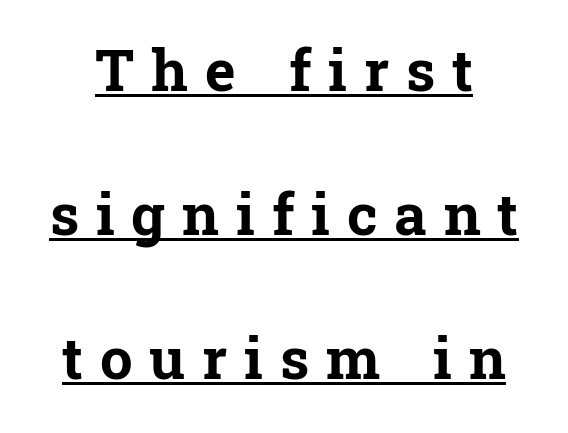
{"serif": "yes", "italic": "no", "bold": "yes", "weight": "bold", "width": "normal", "stroke_contrast": "low", "x_height": "medium", "monospaced": "no", "underline": "yes", "align": "center", "line_spacing": "loose", "line_spacing_ratio": 2.48, "letter_spacing": "wide", "letter_spacing_em": 0.29, "glyph_px": 58}
